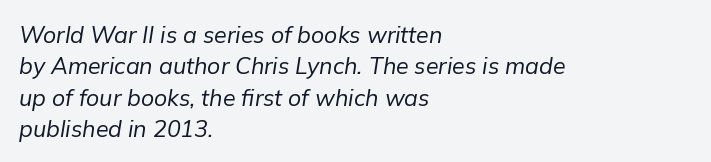
Students, note that the glyphs here touch the page at normal intervals. Compared with a centered layout, this one pins lines to the left instead. No letter is thick-stroked: the sample isn't bold. Compared with ordinary roman type, these characters are visibly tilted.
